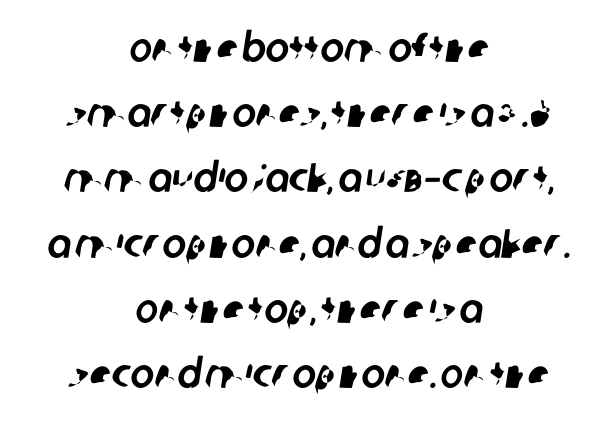
Q: Is the typeface a serif or a sans-serif typeface? A: Sans-serif.
Q: Is the text underlined? A: No.
Q: How is the paragraph aligned? A: Centered.
Q: Is the spacing between letters normal or unusually wide? A: Normal.
Q: Is the spacing between lines tight, normal or loose? A: Normal.
Q: Width (condensed, normal, or wide)? A: Normal.
Q: Stroke contrast? A: Low.
Q: x-height? A: Large.
Q: Monospaced? A: No.
